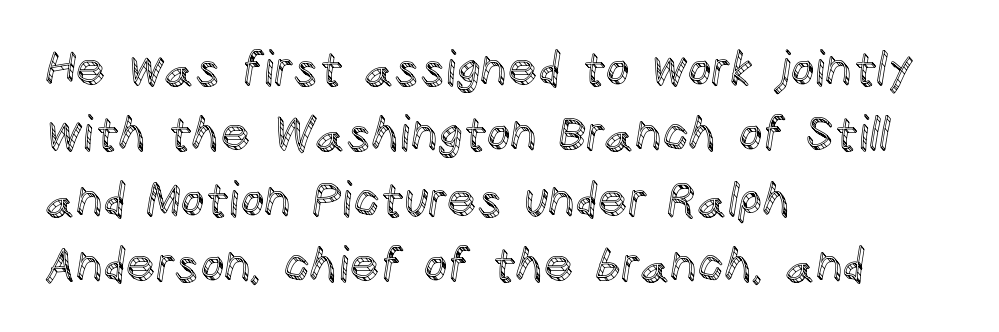
Spacing verdict: proportional, widths tailored to each character. Which margin do the lines hug? The left one — the right edge is uneven. The specimen omits any rule beneath the text block's lines. You could call the tracking neutral — neither tight nor loose. Notice how descenders clear the ascenders below comfortably — that's standard leading.
